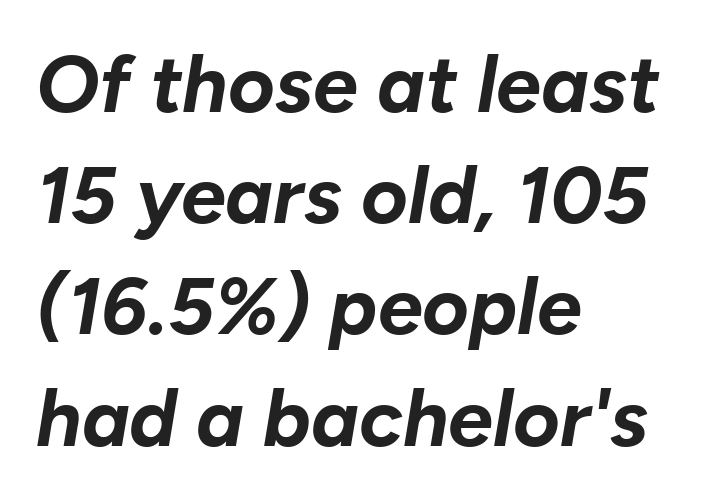
The image shows 80 px bold type, italic (leaning right); set left-aligned, normal line spacing (1.39x), normal letter spacing, not underlined; low stroke contrast and a medium x-height.
